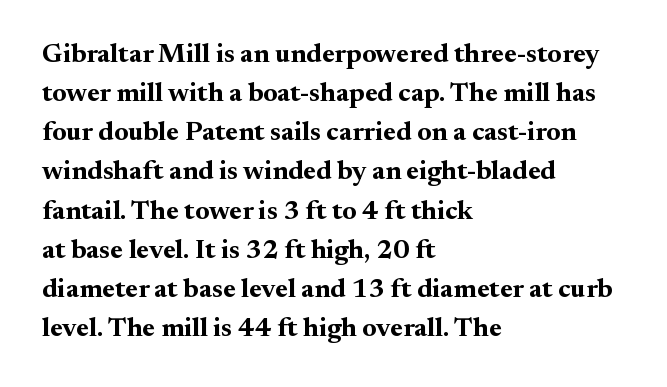
The typography opts for an upright posture over an oblique one. The face used here has the dense, thick strokes of a bold. Words float on clear page, feet unadorned. The typesetter chose a ragged-right arrangement here.
